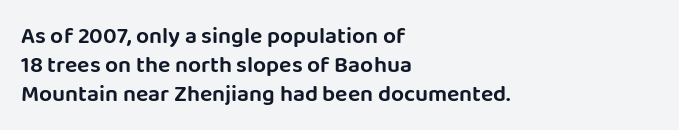
Q: Is the text italic (slanted)? A: No, it is upright.
Q: Is the text underlined? A: No.
Q: How is the paragraph aligned? A: Left-aligned.
Q: Is the spacing between letters normal or unusually wide? A: Normal.
Q: Is the spacing between lines tight, normal or loose? A: Normal.
